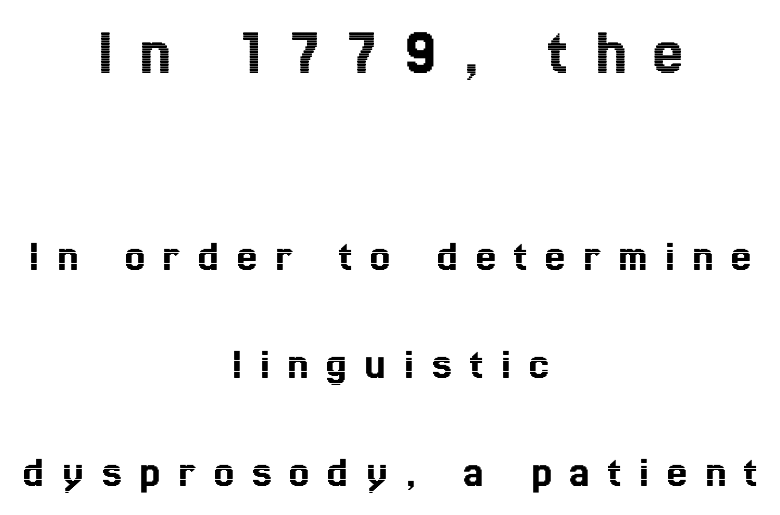
Q: Is the text italic (slanted)? A: No, it is upright.
Q: Is the text underlined? A: No.
Q: How is the paragraph aligned? A: Centered.
Q: Is the spacing between letters normal or unusually wide? A: Unusually wide.
Q: Is the spacing between lines tight, normal or loose? A: Loose.
Q: Which block of text is set in a larger size, the first (top) or the second (bottom)? A: The first (top) one.
Q: Width (condensed, normal, or wide)? A: Condensed.
Q: x-height? A: Medium.
Q: Monospaced? A: No.
